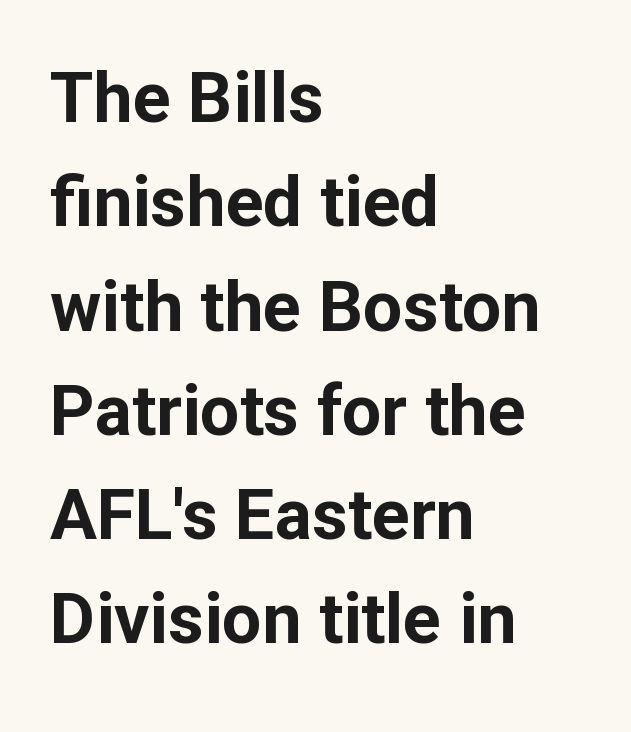
Stroke thickness is high; the sample reads as a true bold. Teacher's note: observe the even left margin — that is flush-left alignment. These lines are rendered in a variable-pitch font. Characters follow at the spacing the type designer built in. Upright lettering throughout.
